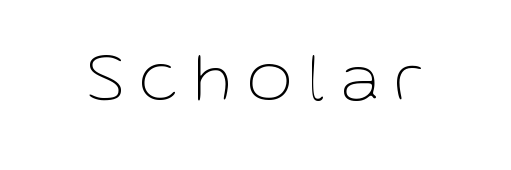
Bold? No — there's no thickening of the strokes. Letterform terminals end flat and unadorned throughout the passage. Each letter keeps its own natural width here, so spacing adapts to shape. A bare baseline throughout the passage. Observe the wide spacing: letters keep a clear distance from each other. Quick note: not italic, upright.
